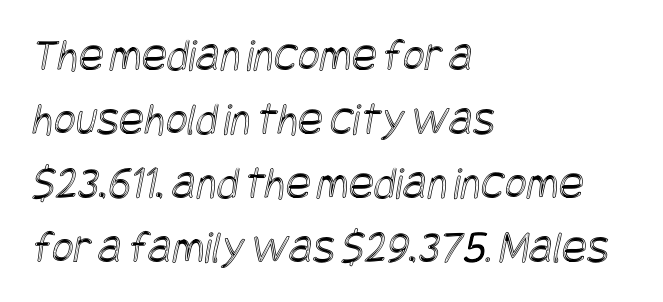
Q: Is the text underlined? A: No.
Q: How is the paragraph aligned? A: Left-aligned.
Q: Is the spacing between letters normal or unusually wide? A: Normal.
Q: Is the spacing between lines tight, normal or loose? A: Normal.
Q: Width (condensed, normal, or wide)? A: Condensed.
Q: x-height? A: Large.
